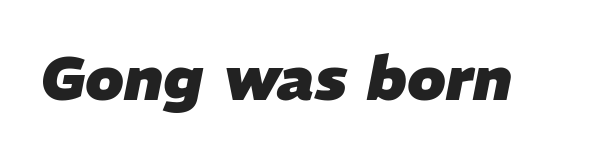
Q: Is the text bold? A: Yes.
Q: Is the text italic (slanted)? A: Yes, it leans right by about 11 degrees.
Q: Is the text underlined? A: No.
Q: Is the spacing between letters normal or unusually wide? A: Normal.
Q: Width (condensed, normal, or wide)? A: Normal.
Q: Stroke contrast? A: Low.
Q: x-height? A: Medium.
Q: Monospaced? A: No.
